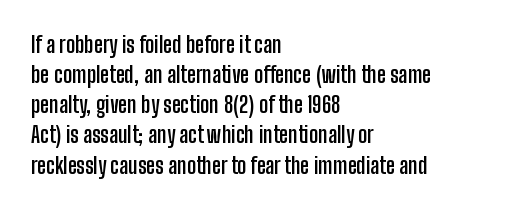
The image shows 22 px bold type, upright; set left-aligned, normal line spacing (1.37x), normal letter spacing, not underlined.
